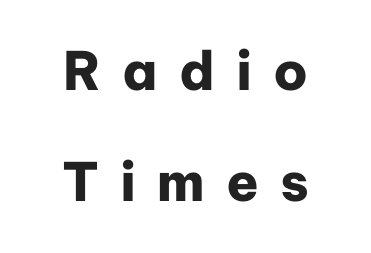
Letter spacing: wide. A sans-serif font was chosen for this passage. The face used here is proportionally spaced, like ordinary book or web type. Centered paragraph, ragged on both sides. The glyphs are unaccompanied by any horizontal stroke below them.
